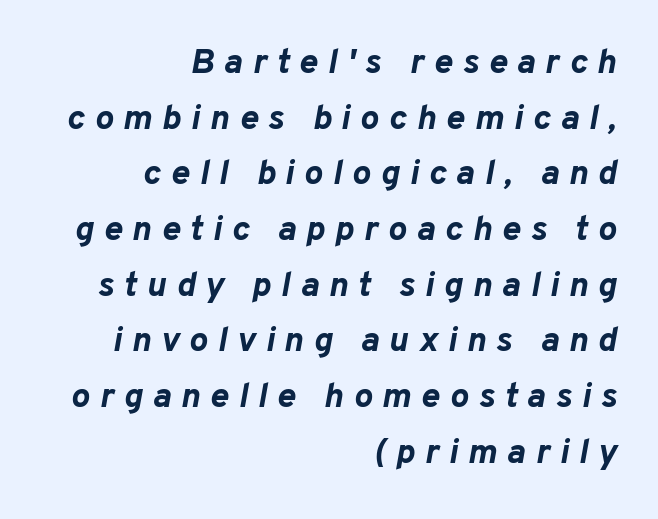
Notice how descenders clear the ascenders below comfortably — that's standard leading. Each letter keeps its own natural width here, so spacing adapts to shape. This rendering widens character spacing well past its baseline value. Alignment: flush right. The string is rendered with underlining switched off.
